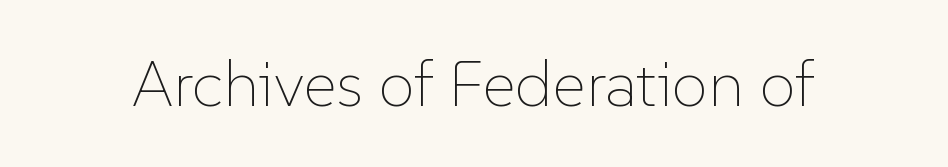
The image shows 65 px thin type, upright; set normal letter spacing, not underlined; low stroke contrast and a medium x-height.
